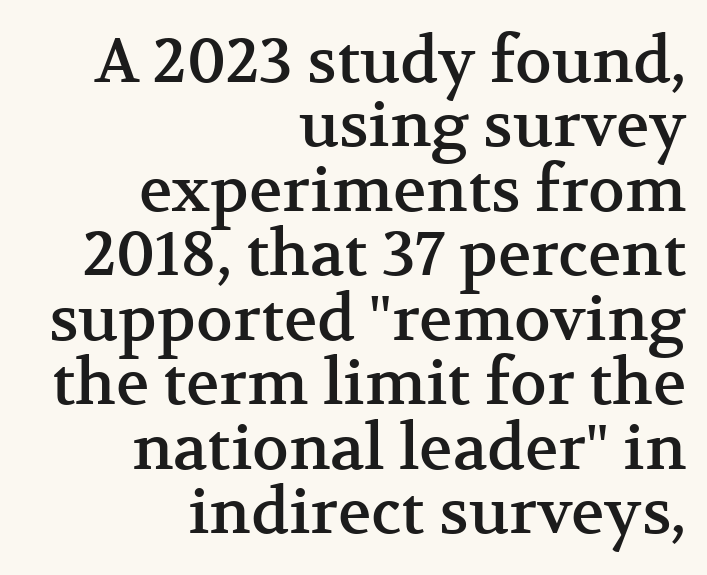
{"serif": "yes", "italic": "no", "width": "normal", "stroke_contrast": "medium", "x_height": "medium", "monospaced": "no", "underline": "no", "align": "right", "line_spacing": "tight", "line_spacing_ratio": 1.04, "letter_spacing": "normal", "letter_spacing_em": 0.0, "glyph_px": 62}
